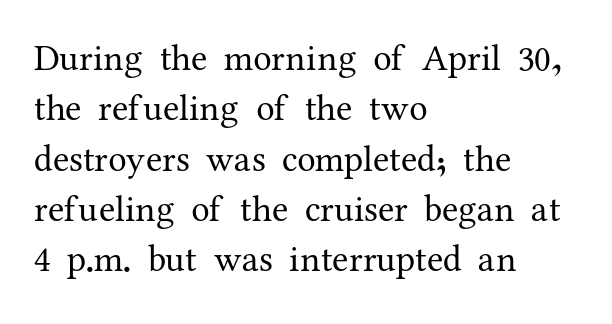
{"serif": "yes", "italic": "no", "bold": "no", "weight": "regular", "width": "normal", "stroke_contrast": "medium", "x_height": "medium", "monospaced": "no", "underline": "no", "align": "left", "line_spacing": "normal", "line_spacing_ratio": 1.36, "letter_spacing": "normal", "letter_spacing_em": 0.0, "glyph_px": 37}
